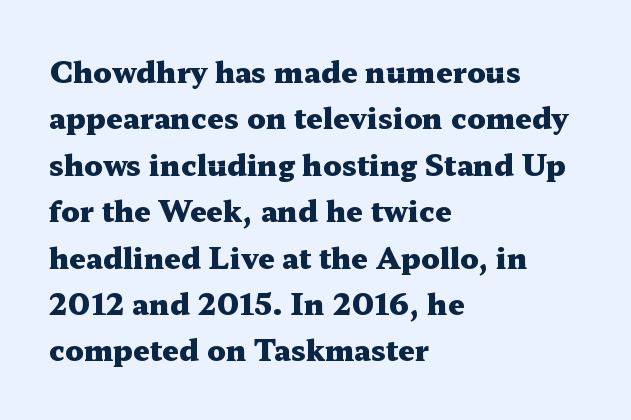
The image shows 29 px heavy, wide serif type, upright; set left-aligned, normal line spacing (1.6x), normal letter spacing, not underlined; medium stroke contrast and a medium x-height.
